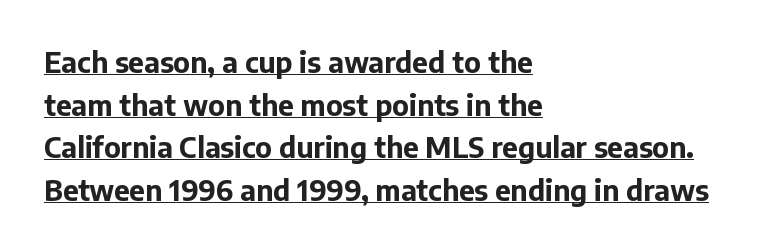
{"serif": "no", "italic": "no", "bold": "yes", "weight": "bold", "width": "normal", "stroke_contrast": "low", "x_height": "medium", "monospaced": "no", "underline": "yes", "align": "left", "line_spacing": "normal", "line_spacing_ratio": 1.52, "letter_spacing": "normal", "letter_spacing_em": 0.0, "glyph_px": 28}
